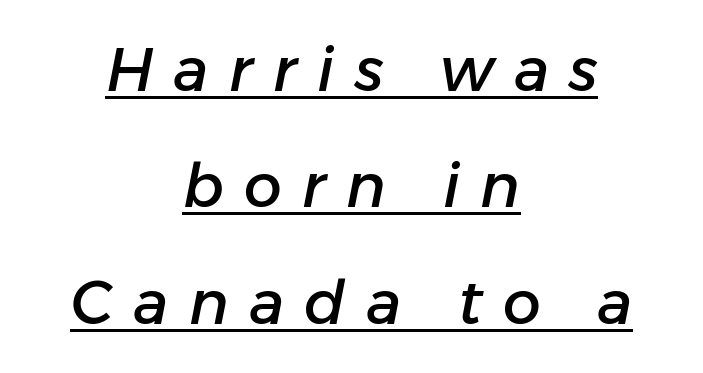
Q: Is the text italic (slanted)? A: Yes, it leans right by about 11 degrees.
Q: Is the text underlined? A: Yes.
Q: How is the paragraph aligned? A: Centered.
Q: Is the spacing between letters normal or unusually wide? A: Unusually wide.
Q: Is the spacing between lines tight, normal or loose? A: Loose.
Q: Width (condensed, normal, or wide)? A: Normal.
Q: Stroke contrast? A: Low.
Q: x-height? A: Medium.
Q: Monospaced? A: No.
